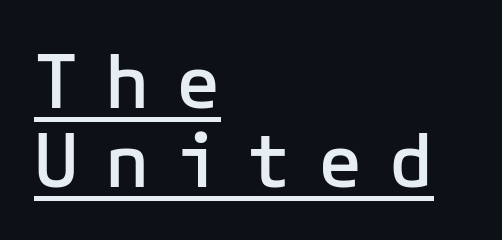
{"serif": "no", "italic": "no", "bold": "semi", "weight": "semibold", "width": "normal", "stroke_contrast": "low", "x_height": "medium", "underline": "yes", "align": "left", "line_spacing": "tight", "line_spacing_ratio": 1.07, "letter_spacing": "wide", "letter_spacing_em": 0.36, "glyph_px": 74}
